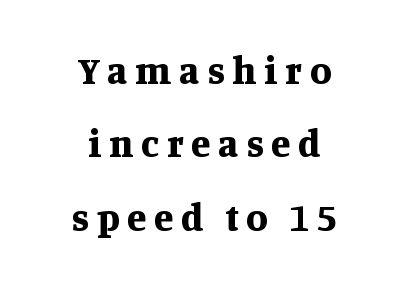
You'd pick this weight for a headline — it's a proper bold. Characters remain perfectly vertical along every line. The letters carry serifs — small finishing strokes at the ends of their stems. Each row of text sits above clean, open space.
